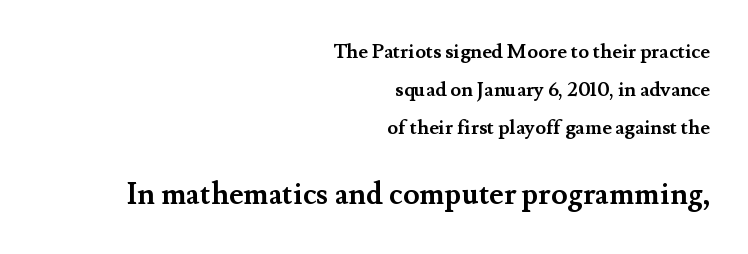
The image shows 30 px semibold serif type, upright; set right-aligned, line spacing 1.89x, normal letter spacing, not underlined; the second (bottom) block is 1.5x larger; medium stroke contrast and a small x-height.
